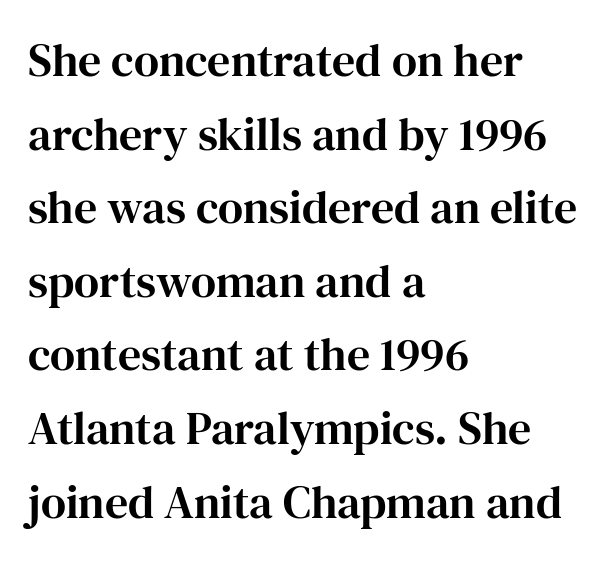
{"serif": "yes", "italic": "no", "width": "normal", "stroke_contrast": "high", "x_height": "medium", "monospaced": "no", "underline": "no", "align": "left", "line_spacing": "normal", "line_spacing_ratio": 1.6, "letter_spacing": "normal", "letter_spacing_em": 0.0, "glyph_px": 46}
